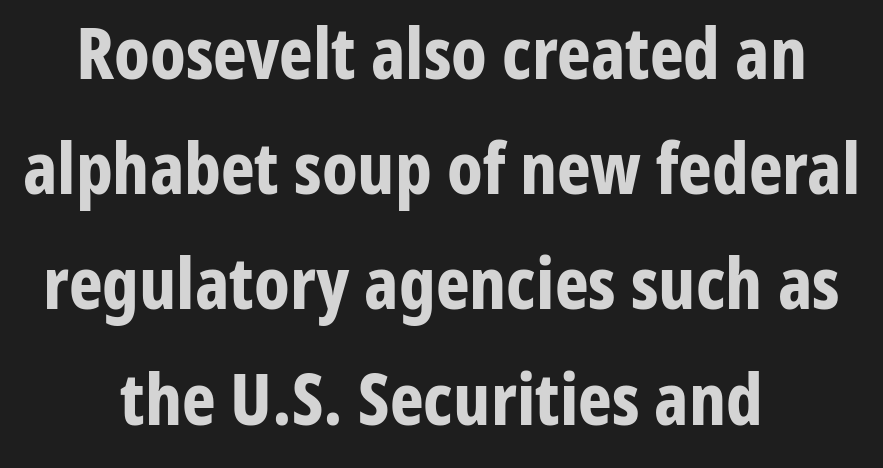
What's the leading like? Ordinary, nothing unusual. Weight: bold. Examine the stroke ends and you'll find no serifs. Bare-footed words on every line.
